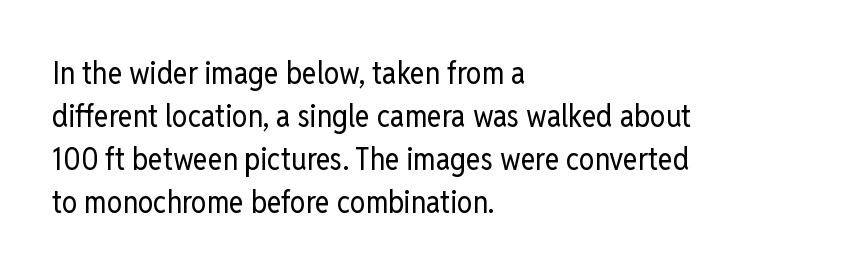
Looks like regular typesetting: each glyph gets only the width it needs. The lettering holds an erect, upright posture throughout. What kind of face is this? One without serifs — a sans. Whoever set this chose a conventional vertical rhythm.
